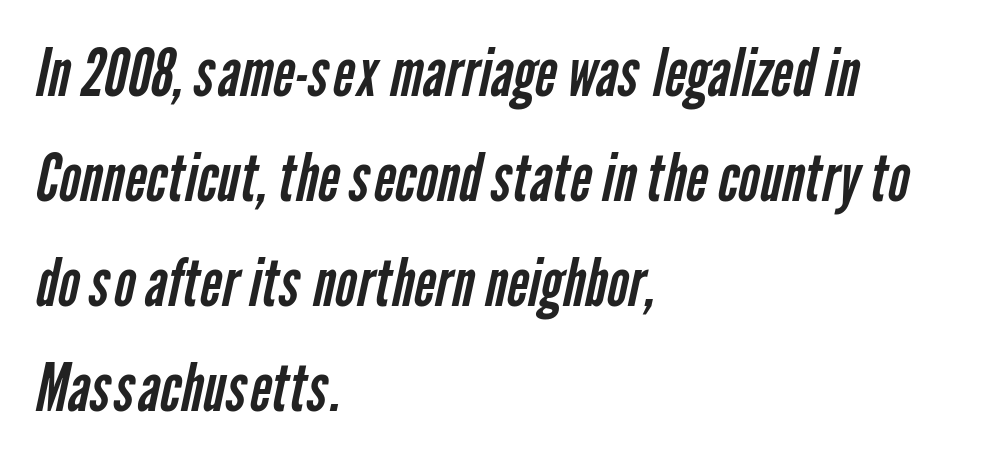
Q: Is the text bold? A: No.
Q: Is the typeface a serif or a sans-serif typeface? A: Sans-serif.
Q: Is the text underlined? A: No.
Q: How is the paragraph aligned? A: Left-aligned.
Q: Is the spacing between letters normal or unusually wide? A: Normal.
Q: Is the spacing between lines tight, normal or loose? A: Normal.
Q: Width (condensed, normal, or wide)? A: Condensed.
Q: Stroke contrast? A: Low.
Q: x-height? A: Medium.
Q: Monospaced? A: No.
